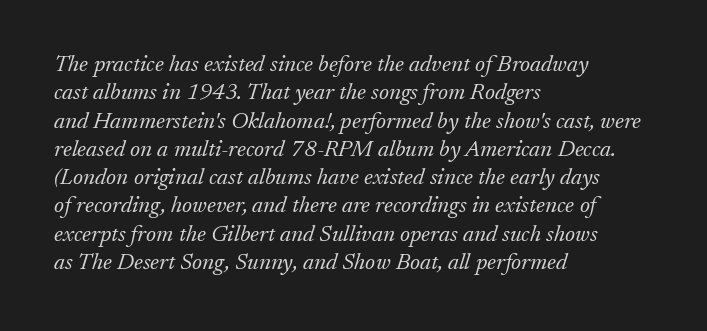
The image shows 23 px text type, italic (leaning right); set left-aligned, line spacing 1.23x, normal letter spacing, not underlined.
